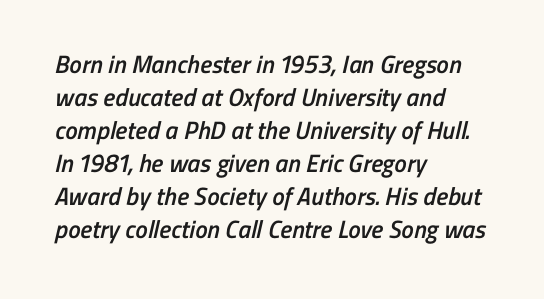
Q: Is the text bold? A: Semi-bold.
Q: Is the text underlined? A: No.
Q: How is the paragraph aligned? A: Left-aligned.
Q: Is the spacing between letters normal or unusually wide? A: Normal.
Q: Is the spacing between lines tight, normal or loose? A: Normal.
